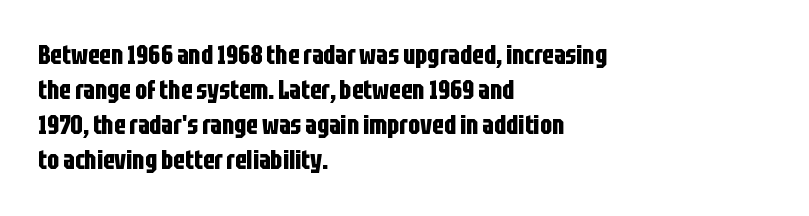
Spacing between characters is what you'd get straight out of the box. If you drew a line through each stem, it would be perfectly vertical. Which margin do the lines hug? The left one — the right edge is uneven. Leading: standard. Is the type bold? Yes — the strokes are clearly thick and heavy.
